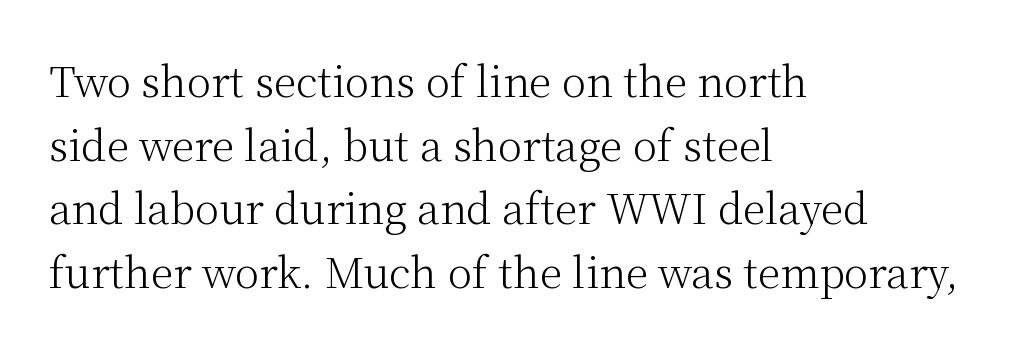
Has an underline been added? It has not. Horizontal alignment here is leftward, the default for most running prose. The letterforms sit shoulder to shoulder at normal distance. Looks like regular typesetting: each glyph gets only the width it needs.
